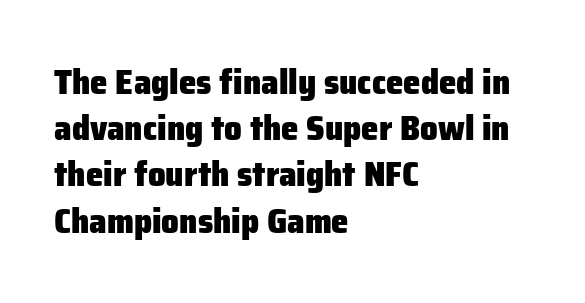
Q: Is the text bold? A: Yes.
Q: Is the text italic (slanted)? A: No, it is upright.
Q: Is the typeface a serif or a sans-serif typeface? A: Sans-serif.
Q: Is the text underlined? A: No.
Q: How is the paragraph aligned? A: Left-aligned.
Q: Is the spacing between letters normal or unusually wide? A: Normal.
Q: Is the spacing between lines tight, normal or loose? A: Normal.
Q: Width (condensed, normal, or wide)? A: Normal.
Q: Stroke contrast? A: Low.
Q: x-height? A: Medium.
Q: Monospaced? A: No.
